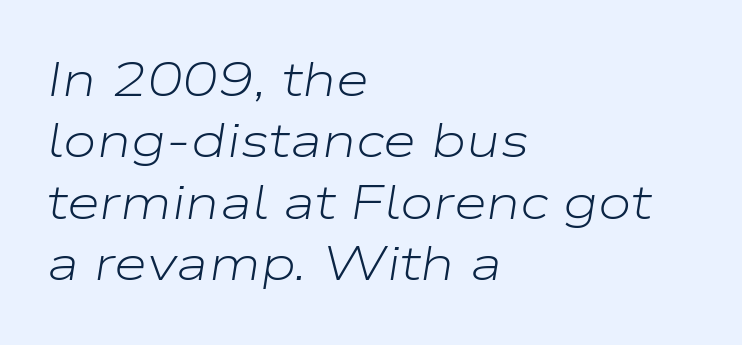
{"italic": "yes", "lean": "right", "slant_degrees": 9, "bold": "no", "weight": "light", "width": "wide", "stroke_contrast": "low", "x_height": "medium", "monospaced": "no", "underline": "no", "align": "left", "line_spacing": "normal", "line_spacing_ratio": 1.28, "letter_spacing": "normal", "letter_spacing_em": 0.0, "glyph_px": 48}
